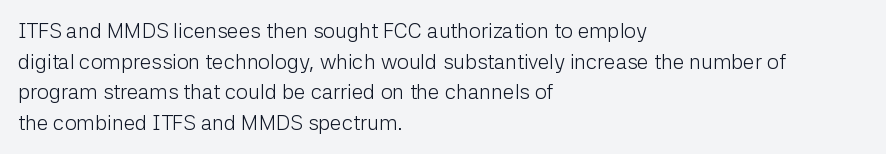
{"italic": "no", "bold": "no", "underline": "no", "align": "left", "line_spacing": "normal", "line_spacing_ratio": 1.46, "letter_spacing": "normal", "letter_spacing_em": 0.0, "glyph_px": 21}
